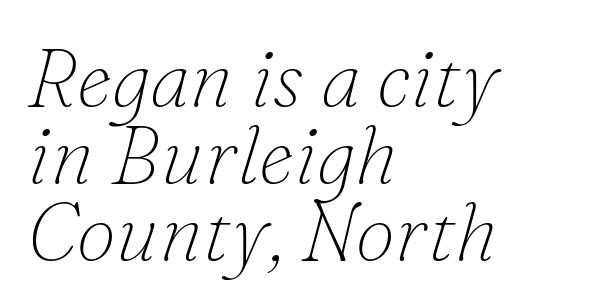
This is serif lettering, the kind often seen in printed books. Heaviness? Minimal to ordinary, like unemphasized prose. Leftover space on each line is placed entirely after the last word. A typesetter would call this leading minimal, almost set solid. Glance below the letters and you will spot only blank space. Words appear dense and cohesive because spacing is normal.
